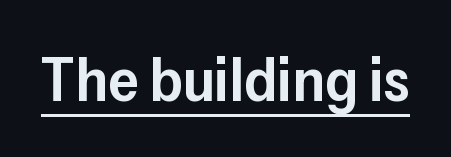
Q: Is the text bold? A: Semi-bold.
Q: Is the text italic (slanted)? A: No, it is upright.
Q: Is the typeface a serif or a sans-serif typeface? A: Sans-serif.
Q: Is the text underlined? A: Yes.
Q: Is the spacing between letters normal or unusually wide? A: Normal.
Q: Width (condensed, normal, or wide)? A: Normal.
Q: Stroke contrast? A: Low.
Q: x-height? A: Medium.
Q: Monospaced? A: No.
